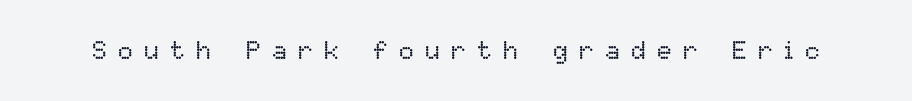
{"italic": "no", "bold": "no", "underline": "no", "letter_spacing": "wide", "letter_spacing_em": 0.44, "glyph_px": 25}
